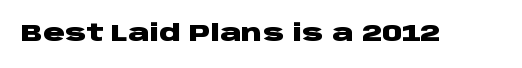
Q: Is the text bold? A: Yes.
Q: Is the text italic (slanted)? A: No, it is upright.
Q: Is the text underlined? A: No.
Q: Is the spacing between letters normal or unusually wide? A: Normal.
